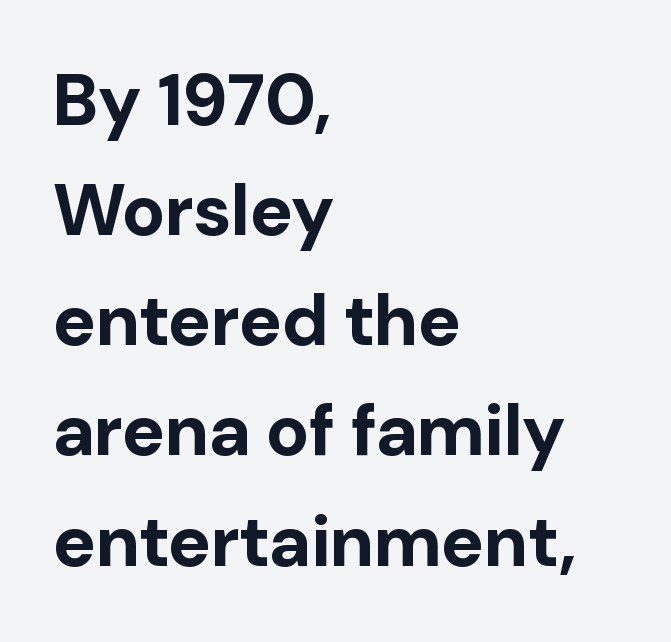
{"serif": "no", "italic": "no", "bold": "yes", "weight": "bold", "width": "normal", "stroke_contrast": "low", "x_height": "medium", "monospaced": "no", "underline": "no", "align": "left", "line_spacing": "normal", "line_spacing_ratio": 1.53, "letter_spacing": "normal", "letter_spacing_em": 0.0, "glyph_px": 72}
